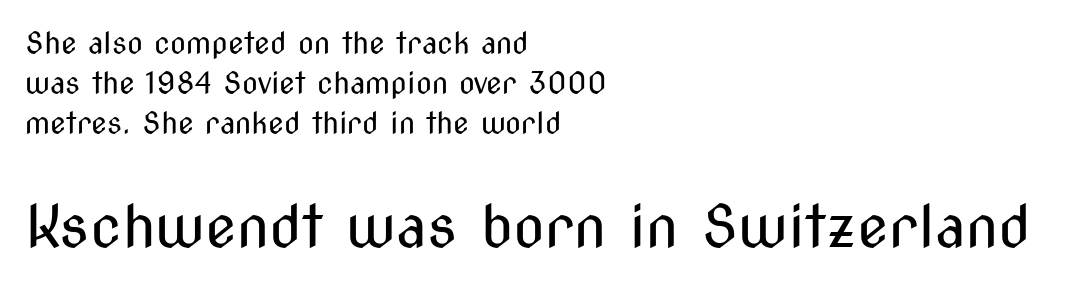
Q: Is the text bold? A: No.
Q: Is the text italic (slanted)? A: No, it is upright.
Q: Is the typeface a serif or a sans-serif typeface? A: Sans-serif.
Q: Is the text underlined? A: No.
Q: How is the paragraph aligned? A: Left-aligned.
Q: Is the spacing between letters normal or unusually wide? A: Normal.
Q: Is the spacing between lines tight, normal or loose? A: Normal.
Q: Which block of text is set in a larger size, the first (top) or the second (bottom)? A: The second (bottom) one.
Q: Width (condensed, normal, or wide)? A: Condensed.
Q: Stroke contrast? A: Medium.
Q: x-height? A: Medium.
Q: Monospaced? A: No.
